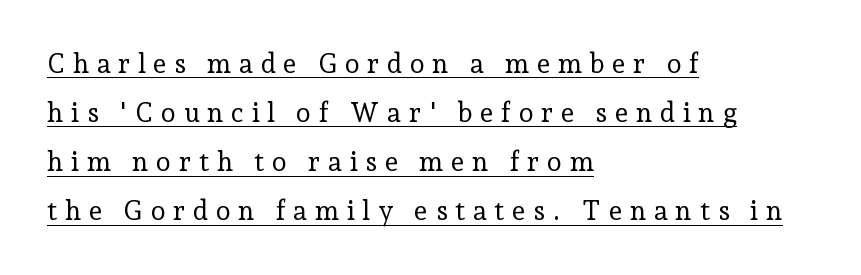
Tracking value appears strongly positive — letters spread wide. Honestly, the underline is the first thing you notice here. Is this a heavy cut? Hardly; it is regular or lighter. Designer's note — italics off, roman on. Layout note: lines flush left.
